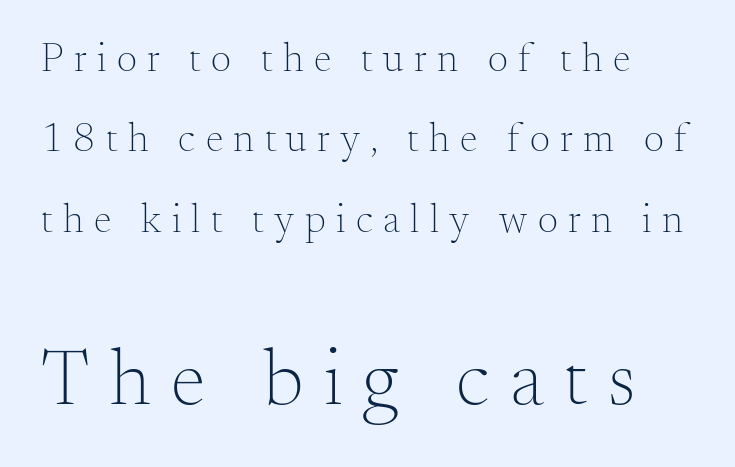
{"serif": "yes", "italic": "no", "bold": "no", "weight": "light", "width": "normal", "stroke_contrast": "medium", "x_height": "small", "monospaced": "no", "underline": "no", "line_spacing": "loose", "line_spacing_ratio": 2.01, "letter_spacing": "wide", "letter_spacing_em": 0.26, "larger_block": "second", "size_ratio": 1.98, "glyph_px": 79}
